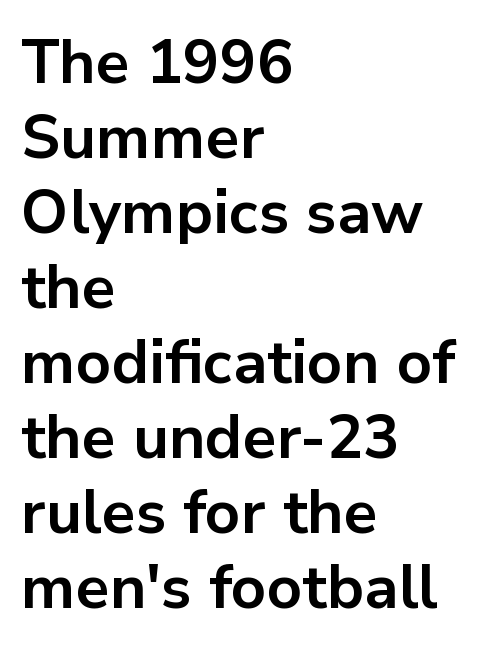
Q: Is the text bold? A: Yes.
Q: Is the text italic (slanted)? A: No, it is upright.
Q: Is the typeface a serif or a sans-serif typeface? A: Sans-serif.
Q: Is the text underlined? A: No.
Q: How is the paragraph aligned? A: Left-aligned.
Q: Is the spacing between letters normal or unusually wide? A: Normal.
Q: Width (condensed, normal, or wide)? A: Normal.
Q: Stroke contrast? A: Low.
Q: x-height? A: Medium.
Q: Monospaced? A: No.
